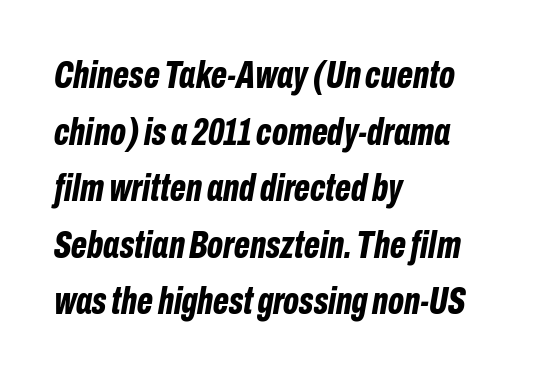
Character widths vary here, with narrow letters taking less room than wide ones. Casual observation: everything's shoved over to the left. Horizontal bands of white between lines are of average thickness. The rendering uses a bold face; every stroke is thick and dark.
